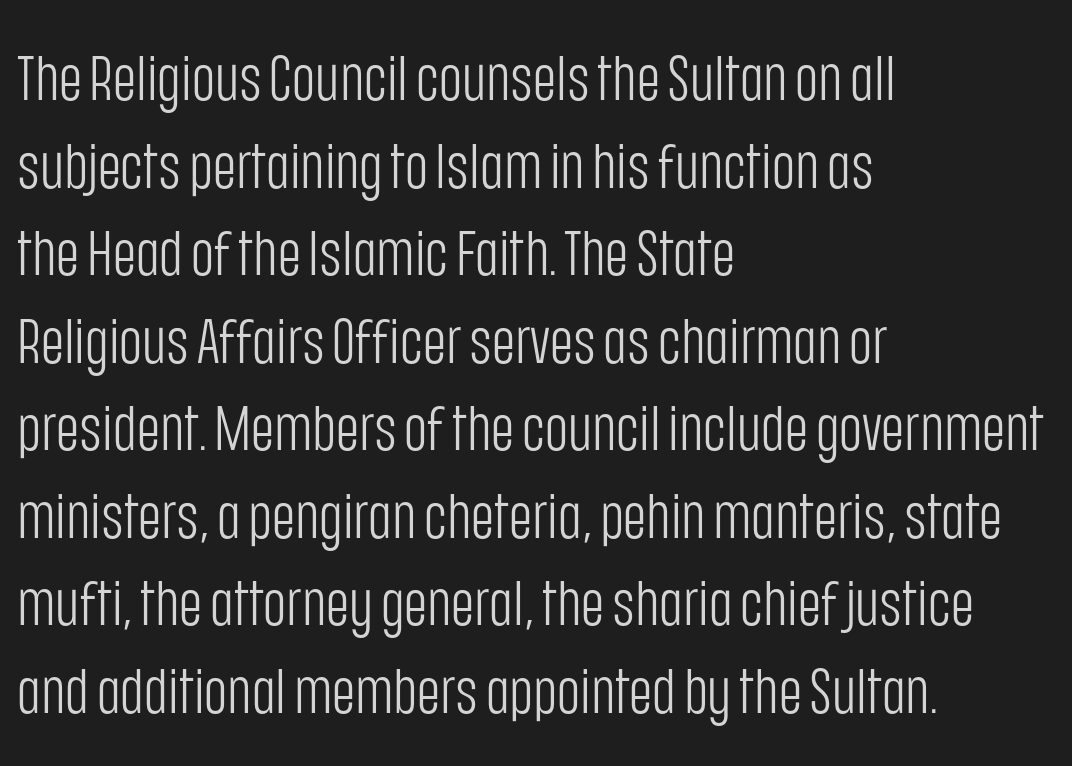
The image shows 63 px light, condensed sans-serif type, upright; set left-aligned, normal line spacing (1.39x), normal letter spacing, not underlined; low stroke contrast and a large x-height.
